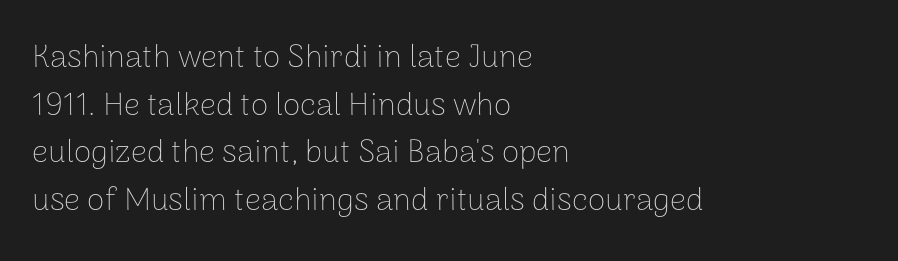
The image shows 32 px thin sans-serif type, upright; set left-aligned, normal line spacing (1.49x), normal letter spacing, not underlined; low stroke contrast and a medium x-height.
